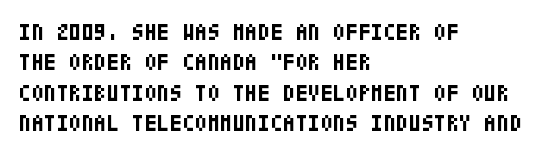
Q: Is the text bold? A: Yes.
Q: Is the text italic (slanted)? A: No, it is upright.
Q: Is the text underlined? A: No.
Q: How is the paragraph aligned? A: Left-aligned.
Q: Is the spacing between letters normal or unusually wide? A: Normal.
Q: Is the spacing between lines tight, normal or loose? A: Normal.
